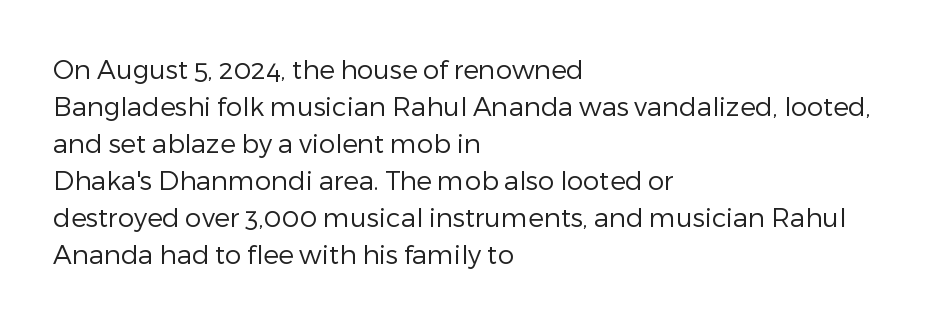
Q: Is the text bold? A: No.
Q: Is the text italic (slanted)? A: No, it is upright.
Q: Is the text underlined? A: No.
Q: How is the paragraph aligned? A: Left-aligned.
Q: Is the spacing between letters normal or unusually wide? A: Normal.
Q: Is the spacing between lines tight, normal or loose? A: Normal.
